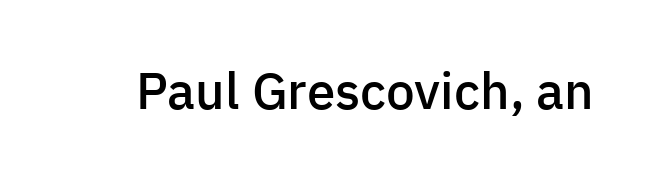
{"serif": "no", "italic": "no", "bold": "semi", "weight": "semibold", "width": "normal", "stroke_contrast": "low", "x_height": "medium", "monospaced": "no", "underline": "no", "letter_spacing": "normal", "letter_spacing_em": 0.0, "glyph_px": 51}
